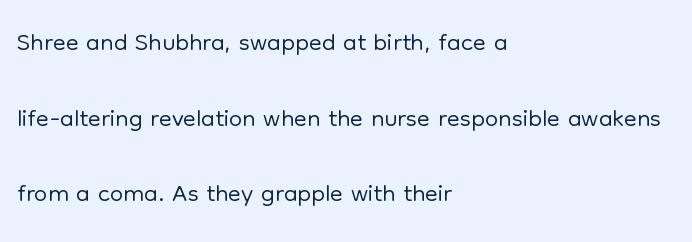
If you measured baseline to baseline, you'd find a long distance. Tracking value appears to be zero — textbook default spacing. These glyphs show unthickened strokes, regular width or finer. Nope, no serifs anywhere on these letters. Just letters on the line, the space beneath them empty. These lines are rendered in a variable-pitch font.
